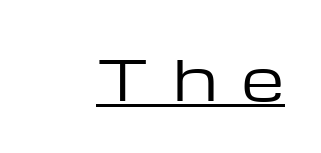
Observe the absence of serifs on each vertical stroke in this sample. This sample has the flowing, uneven cadence of proportional lettering. Decoration check: the copy is underlined. Loose tracking; the words dissolve into strings of separated letters. Counters stay open thanks to moderate or lighter strokes.
